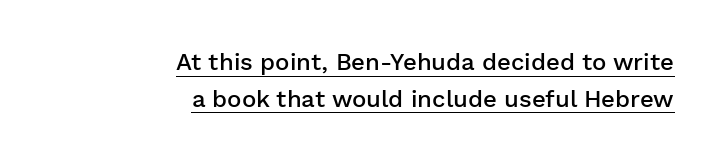
Q: Is the text bold? A: Semi-bold.
Q: Is the text italic (slanted)? A: No, it is upright.
Q: Is the text underlined? A: Yes.
Q: How is the paragraph aligned? A: Right-aligned.
Q: Is the spacing between letters normal or unusually wide? A: Normal.
Q: Is the spacing between lines tight, normal or loose? A: Normal.
